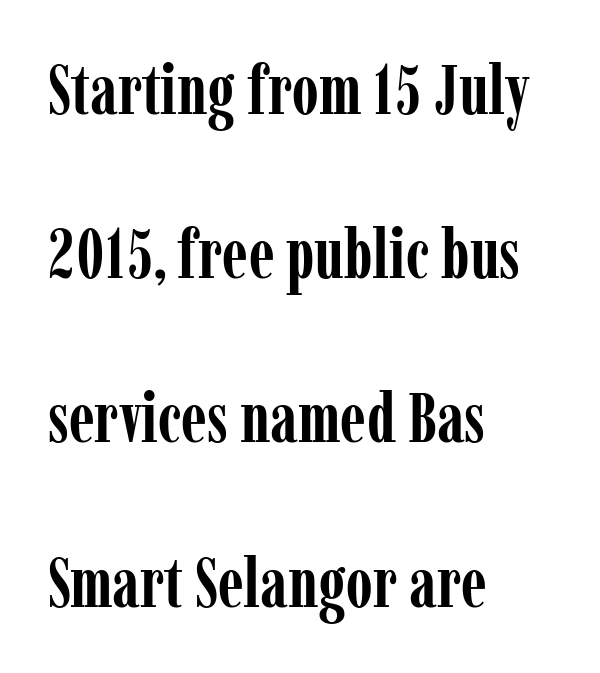
The image shows 69 px semibold, condensed serif type, upright; set left-aligned, loose line spacing (2.38x), normal letter spacing, not underlined; low stroke contrast and a medium x-height.
